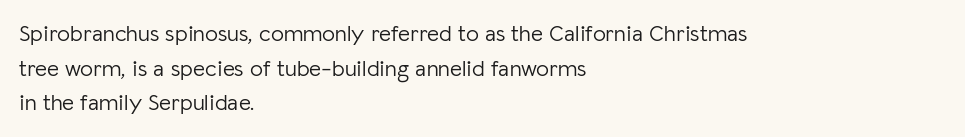
The image shows 23 px text type, upright; set left-aligned, normal line spacing (1.51x), normal letter spacing, not underlined.
